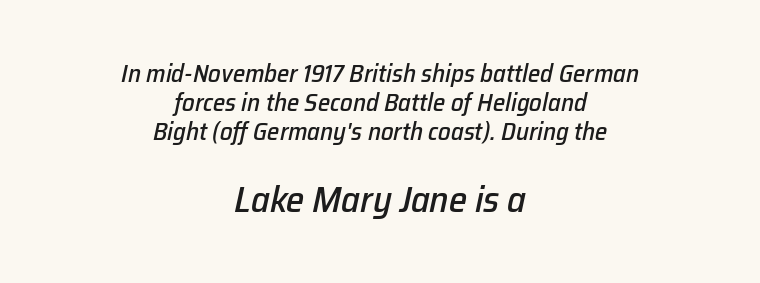
The image shows 37 px text type, italic (leaning right); set centered, line spacing 1.17x, normal letter spacing, not underlined; the second (bottom) block is 1.48x larger; low stroke contrast and a medium x-height.
